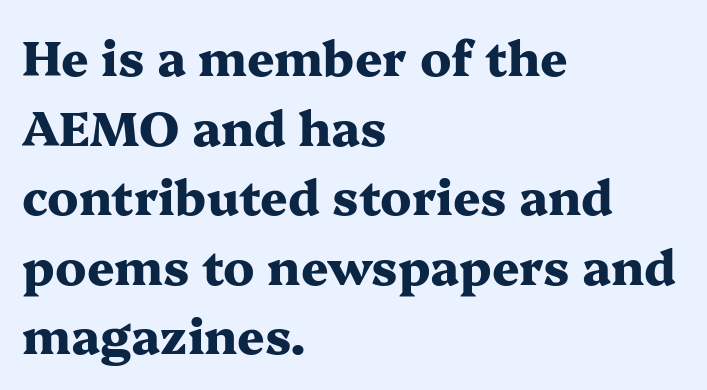
The letters are bold, with thick, heavy strokes. The passage shown is typed in a proportional face where columns would drift. The type sits square on the baseline with zero lean. What's the leading like? Ordinary, nothing unusual.
